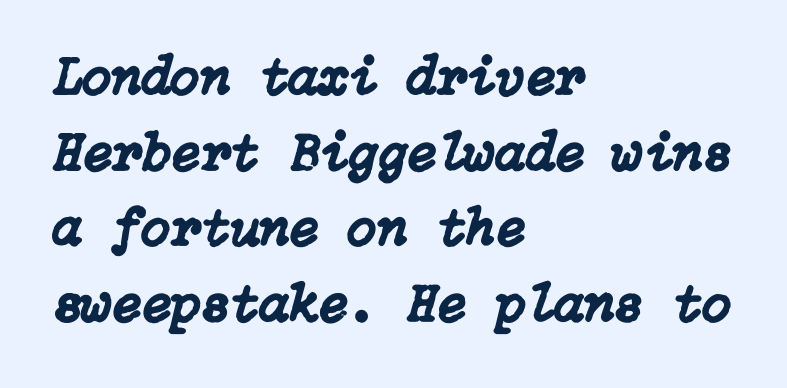
Line beginnings align vertically; line endings do not. The specimen omits any rule beneath the text block's lines. The passage shown leans; its letterforms are oblique. Vertically, the passage feels balanced, rows spaced as you'd expect. Standard letterfit; no display-style spreading of the glyphs.
